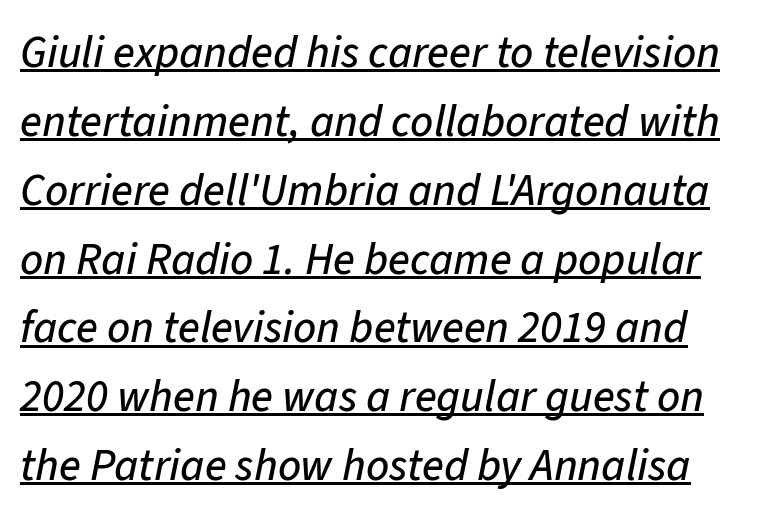
The image shows 45 px text type, italic (leaning right); set normal line spacing (1.53x), normal letter spacing, underlined; low stroke contrast and a medium x-height.
